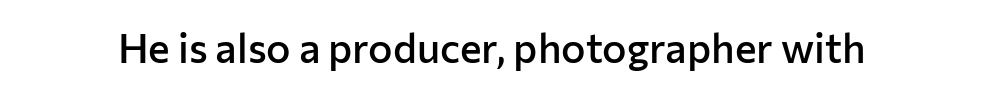
The image shows 41 px semibold sans-serif type, upright; set normal letter spacing, not underlined; low stroke contrast and a medium x-height.
